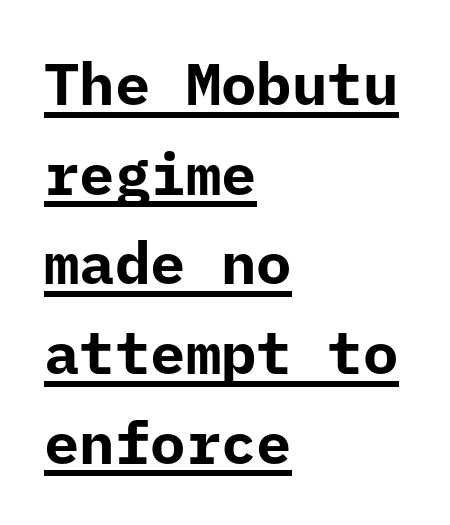
{"serif": "no", "italic": "no", "bold": "yes", "weight": "bold", "width": "normal", "stroke_contrast": "low", "x_height": "medium", "monospaced": "yes", "underline": "yes", "align": "left", "line_spacing": "normal", "line_spacing_ratio": 1.52, "letter_spacing": "normal", "letter_spacing_em": 0.0, "glyph_px": 59}
